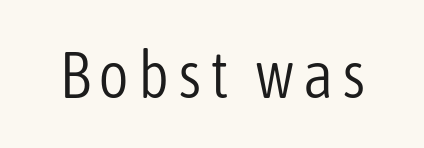
Classification — sans serif. The letters advance in unequal steps, a hallmark of proportional type. Weight class: somewhere from thin through regular. Designer's note — italics off, roman on. Unmarked baselines from the first word to the last.
